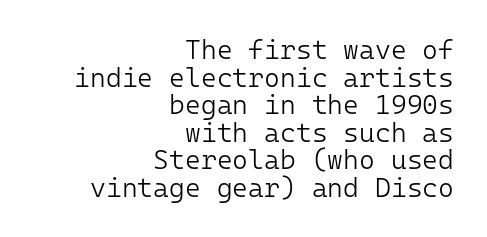
The image shows 27 px text type, upright; set right-aligned, tight line spacing (1.02x), normal letter spacing, not underlined.
